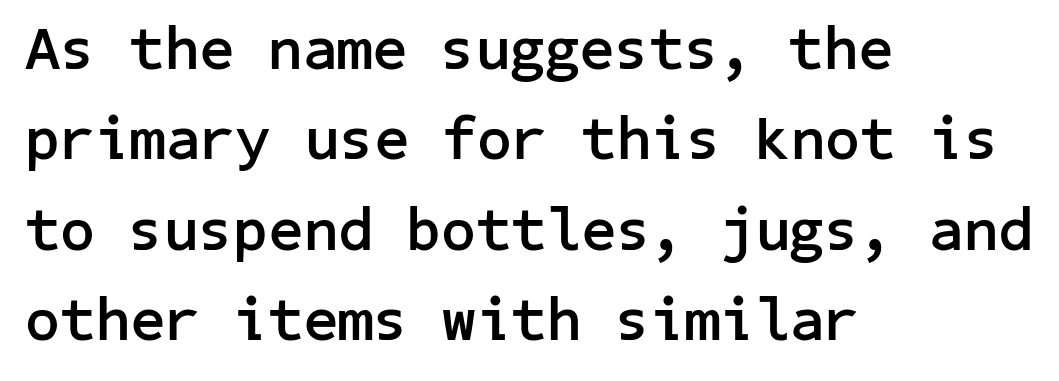
The image shows 61 px semibold sans-serif type, upright; set left-aligned, normal line spacing (1.48x), normal letter spacing, not underlined; low stroke contrast and a medium x-height.
